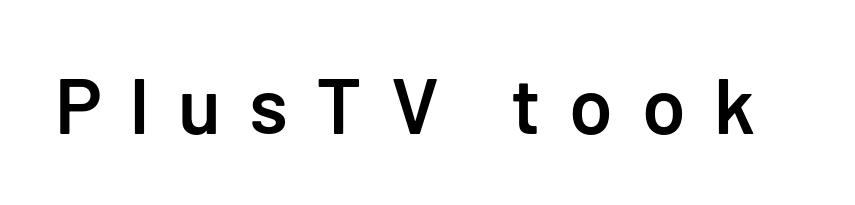
Q: Is the text bold? A: Semi-bold.
Q: Is the text italic (slanted)? A: No, it is upright.
Q: Is the typeface a serif or a sans-serif typeface? A: Sans-serif.
Q: Is the text underlined? A: No.
Q: Is the spacing between letters normal or unusually wide? A: Unusually wide.
Q: Width (condensed, normal, or wide)? A: Normal.
Q: Stroke contrast? A: Low.
Q: x-height? A: Medium.
Q: Monospaced? A: No.
